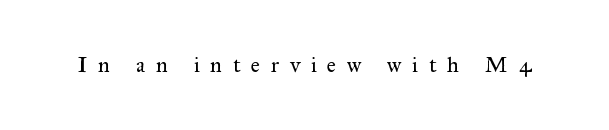
The image shows 22 px text type, upright; set unusually wide letter spacing (+0.48 em), not underlined.
